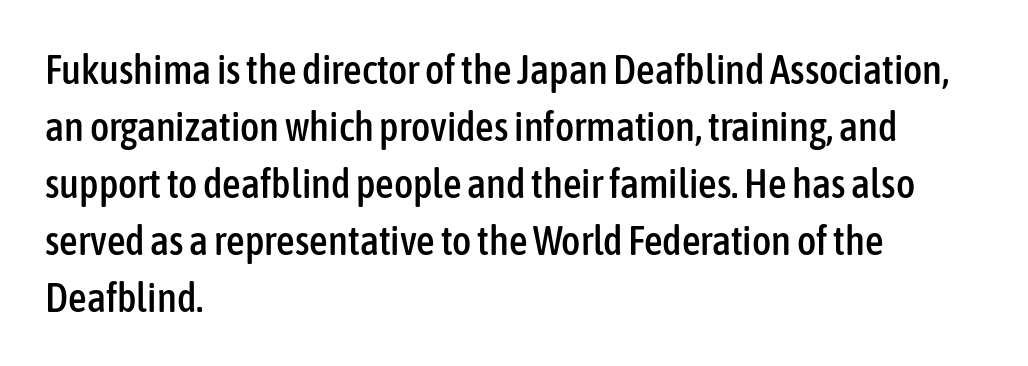
The image shows 41 px condensed sans-serif type, upright; set left-aligned, normal line spacing (1.39x), normal letter spacing, not underlined; low stroke contrast and a medium x-height.
